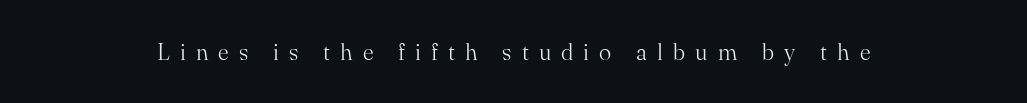
Q: Is the text bold? A: No.
Q: Is the text italic (slanted)? A: No, it is upright.
Q: Is the text underlined? A: No.
Q: How is the paragraph aligned? A: Centered.
Q: Is the spacing between letters normal or unusually wide? A: Unusually wide.
